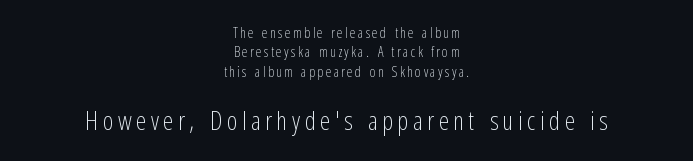
{"italic": "no", "bold": "no", "underline": "no", "align": "center", "line_spacing": "normal", "line_spacing_ratio": 1.38, "larger_block": "second", "size_ratio": 1.86, "glyph_px": 26}
